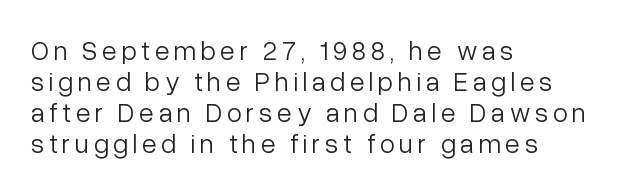
The image shows 27 px text type, upright; set left-aligned, tight line spacing (1.15x), not underlined.
